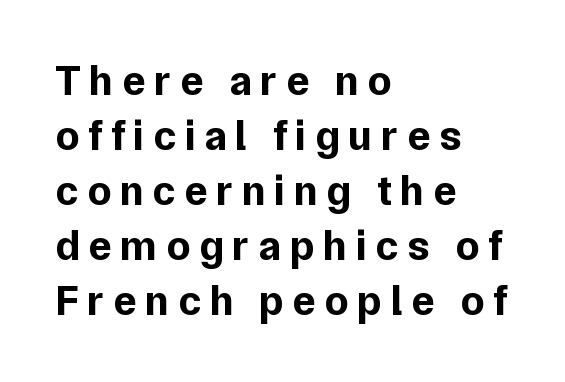
The image shows 43 px bold sans-serif type, upright; set left-aligned, normal line spacing (1.28x), unusually wide letter spacing (+0.2 em), not underlined; low stroke contrast and a medium x-height.
